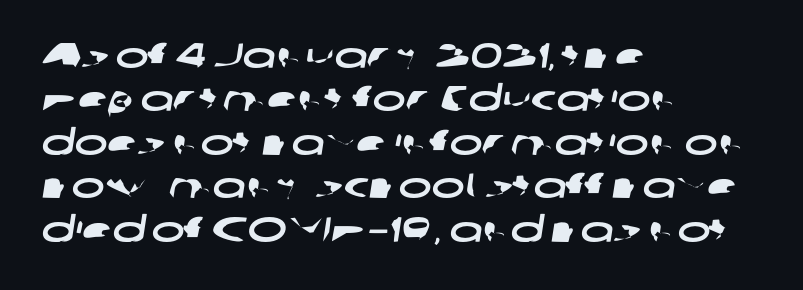
Only glyphs here, with clear space below each row. No feet cap the strokes, marking this as sans-serif type. The paragraph shown leans on its left margin. Looks like regular typesetting: each glyph gets only the width it needs.
